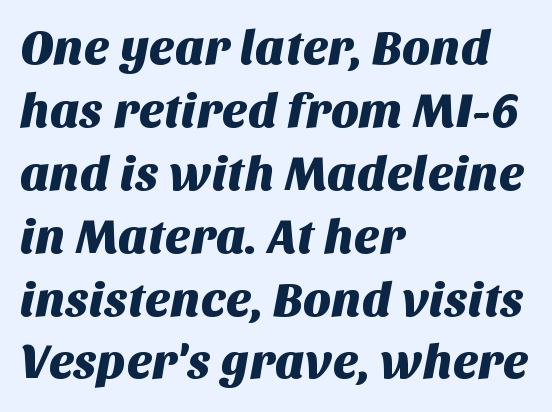
The image shows 48 px sans-serif type; set left-aligned, normal line spacing (1.31x), normal letter spacing, not underlined; medium stroke contrast and a large x-height.
